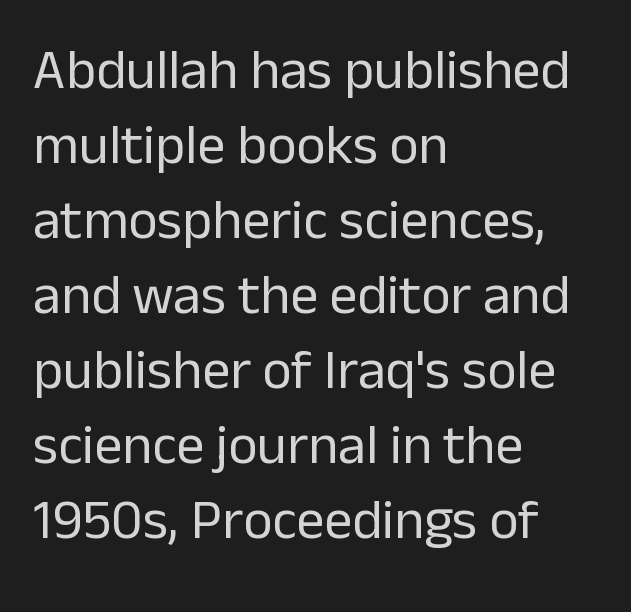
Each stroke keeps to a modest, everyday thickness or less. The setting favours the left margin, as ordinary paragraphs usually do. Does the type have serifs? No, each stem ends abruptly. Descender tails drop into unmarked territory. The passage shown has conventional tracking throughout. Vertical spacing — default.
